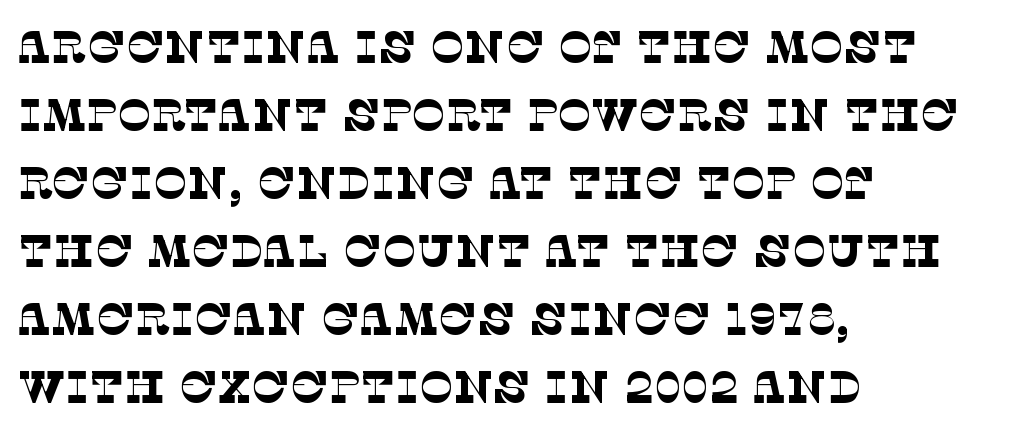
Ink coverage per letter is moderate at most. The letters advance in unequal steps, a hallmark of proportional type. Glance below the letters and you will spot only blank space. Serif or sans? Serif — the stroke terminals have little feet.
